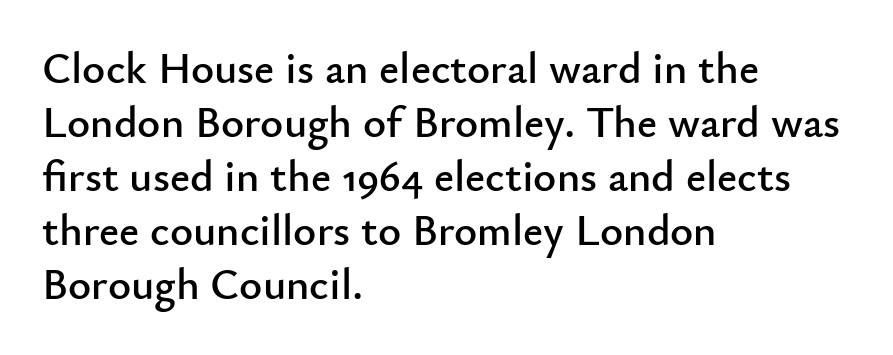
{"serif": "no", "italic": "no", "width": "normal", "stroke_contrast": "low", "x_height": "small", "monospaced": "no", "underline": "no", "align": "left", "line_spacing_ratio": 1.23, "letter_spacing": "normal", "letter_spacing_em": 0.0, "glyph_px": 44}
